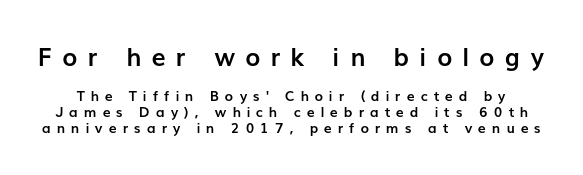
The type is letterspaced generously, with wide tracking. Underline: absent. The first block has been scaled up relative to the second. Posture: upright roman.
